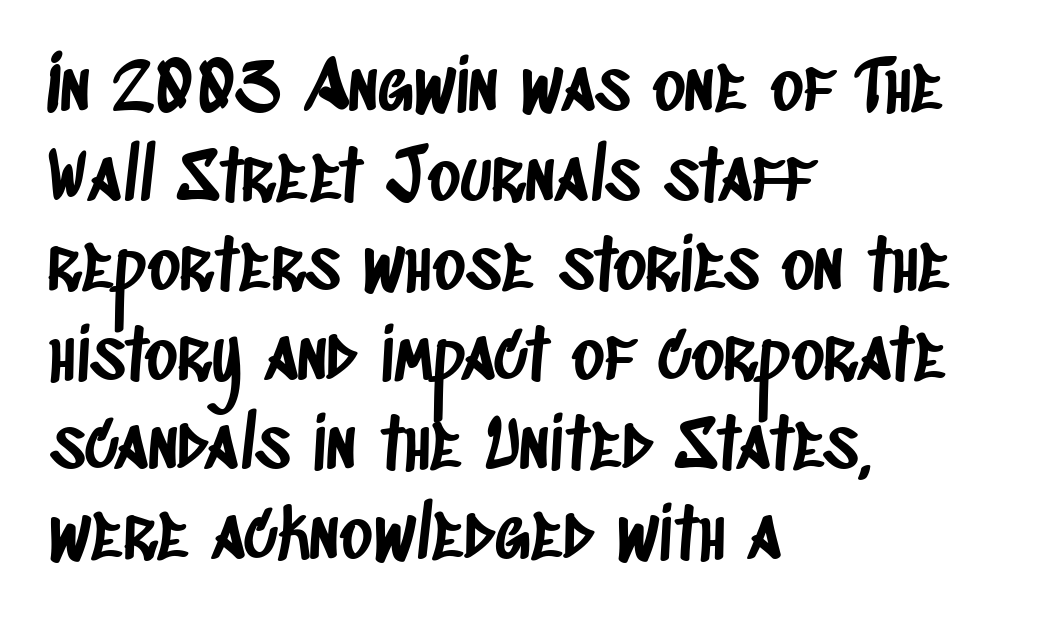
Q: Is the typeface a serif or a sans-serif typeface? A: Sans-serif.
Q: Is the text underlined? A: No.
Q: How is the paragraph aligned? A: Left-aligned.
Q: Is the spacing between letters normal or unusually wide? A: Normal.
Q: Is the spacing between lines tight, normal or loose? A: Normal.
Q: Width (condensed, normal, or wide)? A: Condensed.
Q: Stroke contrast? A: Low.
Q: x-height? A: Large.
Q: Monospaced? A: No.
